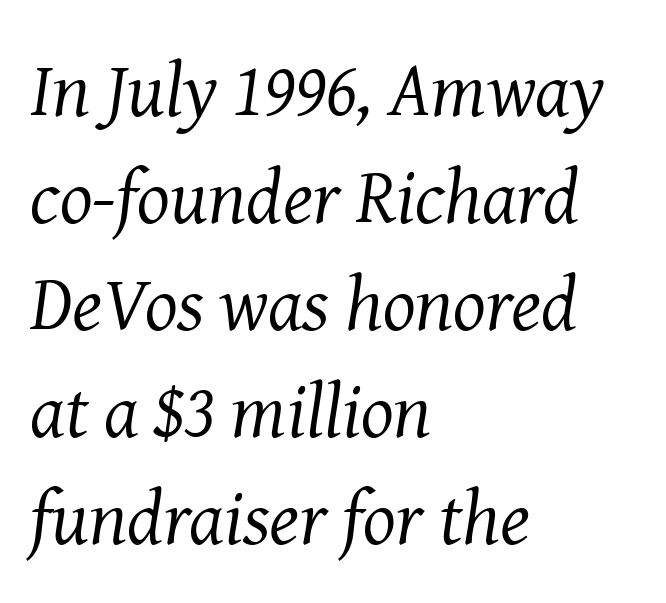
{"serif": "yes", "italic": "yes", "lean": "right", "slant_degrees": 8, "bold": "no", "weight": "regular", "width": "normal", "stroke_contrast": "medium", "x_height": "medium", "monospaced": "no", "underline": "no", "align": "left", "line_spacing": "normal", "line_spacing_ratio": 1.39, "letter_spacing": "normal", "letter_spacing_em": 0.0, "glyph_px": 77}
